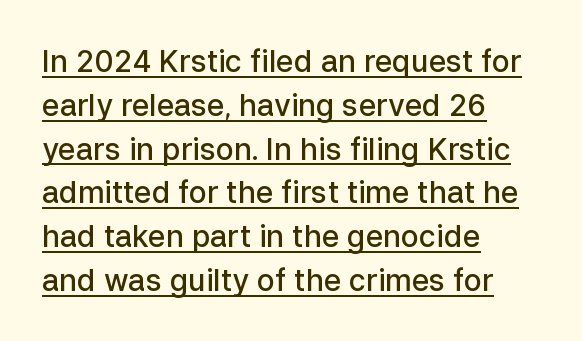
{"serif": "no", "italic": "no", "bold": "semi", "weight": "semibold", "width": "normal", "stroke_contrast": "low", "x_height": "medium", "monospaced": "no", "underline": "yes", "align": "left", "line_spacing": "normal", "line_spacing_ratio": 1.46, "letter_spacing": "normal", "letter_spacing_em": 0.0, "glyph_px": 30}
